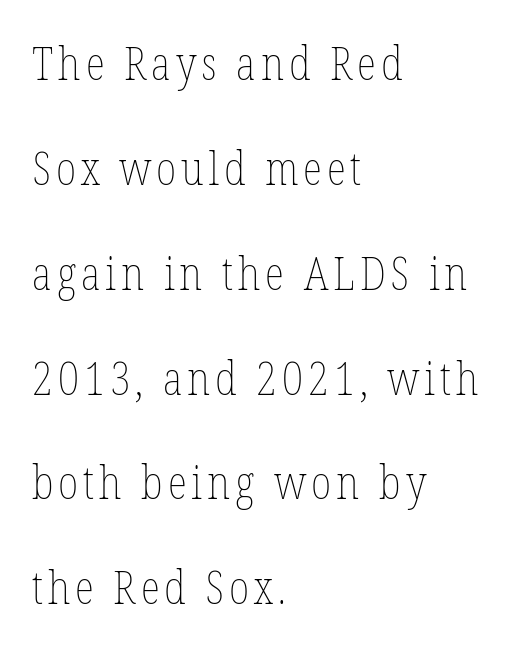
{"italic": "no", "bold": "no", "weight": "thin", "width": "condensed", "stroke_contrast": "low", "x_height": "medium", "monospaced": "no", "underline": "no", "align": "left", "line_spacing": "loose", "line_spacing_ratio": 2.33, "glyph_px": 45}
